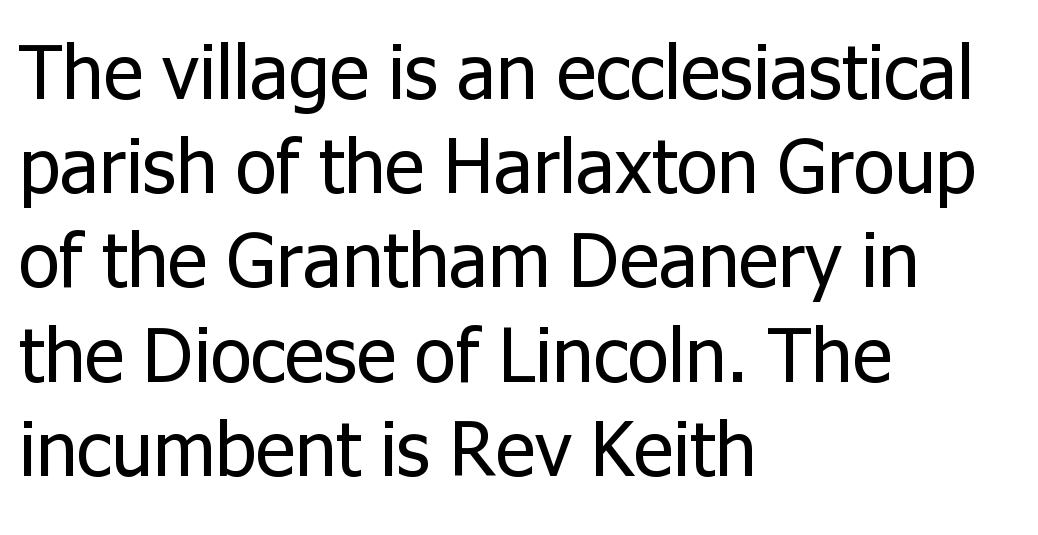
The image shows 76 px regular-weight sans-serif type, upright; set left-aligned, line spacing 1.24x, normal letter spacing, not underlined; low stroke contrast and a medium x-height.
